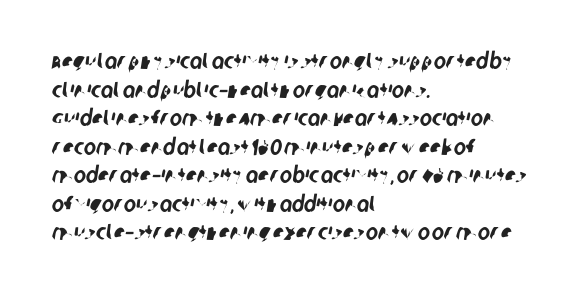
Q: Is the text underlined? A: No.
Q: How is the paragraph aligned? A: Left-aligned.
Q: Is the spacing between letters normal or unusually wide? A: Normal.
